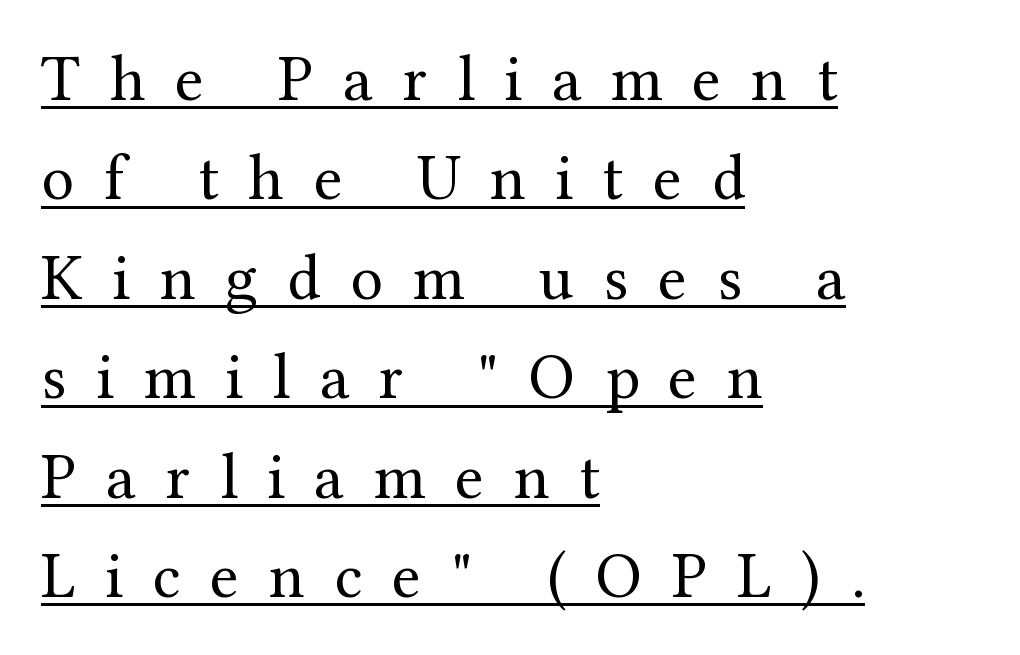
The image shows 65 px regular-weight serif type, upright; set left-aligned, normal line spacing (1.53x), unusually wide letter spacing (+0.46 em), underlined; medium stroke contrast and a medium x-height.
